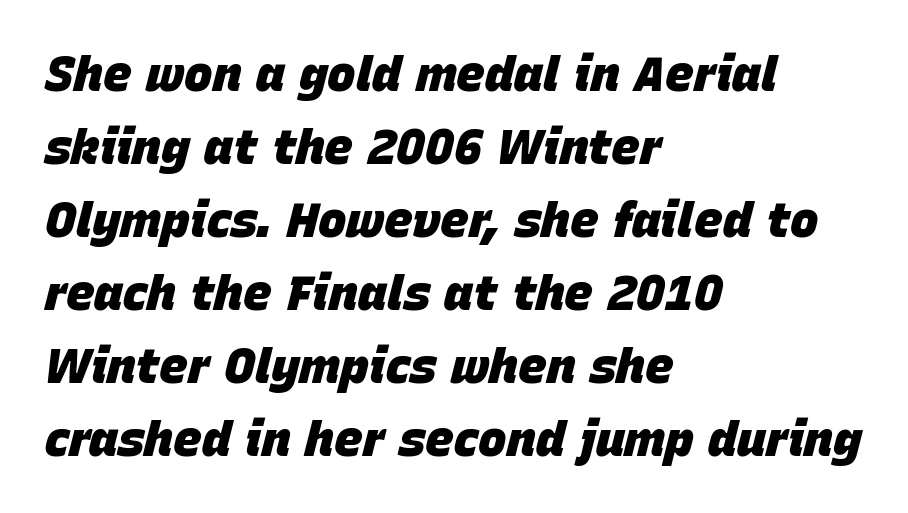
{"italic": "yes", "lean": "right", "slant_degrees": 15, "bold": "yes", "weight": "heavy", "width": "normal", "stroke_contrast": "low", "x_height": "large", "monospaced": "no", "underline": "no", "align": "left", "line_spacing": "normal", "line_spacing_ratio": 1.52, "letter_spacing": "normal", "letter_spacing_em": 0.0, "glyph_px": 48}
